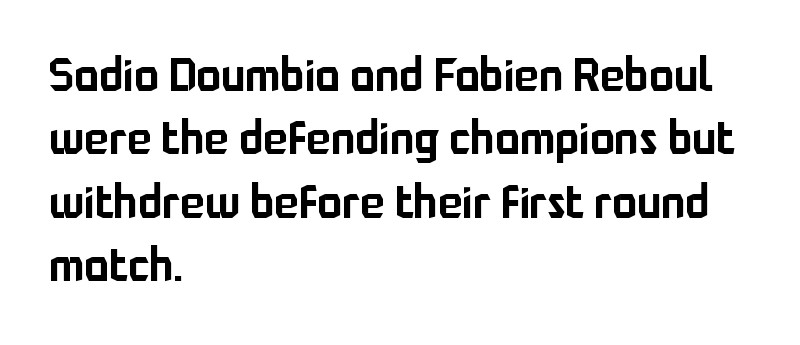
The image shows 46 px sans-serif type, upright; set left-aligned, normal line spacing (1.38x), normal letter spacing, not underlined; low stroke contrast and a medium x-height.
